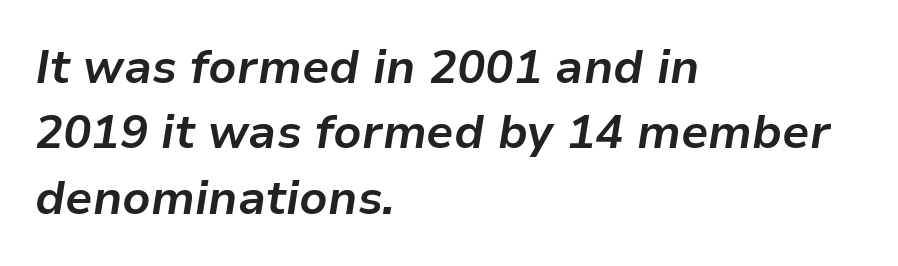
Q: Is the text bold? A: Yes.
Q: Is the text italic (slanted)? A: Yes, it leans right by about 9 degrees.
Q: Is the text underlined? A: No.
Q: How is the paragraph aligned? A: Left-aligned.
Q: Is the spacing between letters normal or unusually wide? A: Normal.
Q: Is the spacing between lines tight, normal or loose? A: Normal.
Q: Width (condensed, normal, or wide)? A: Normal.
Q: Stroke contrast? A: Low.
Q: x-height? A: Medium.
Q: Monospaced? A: No.
